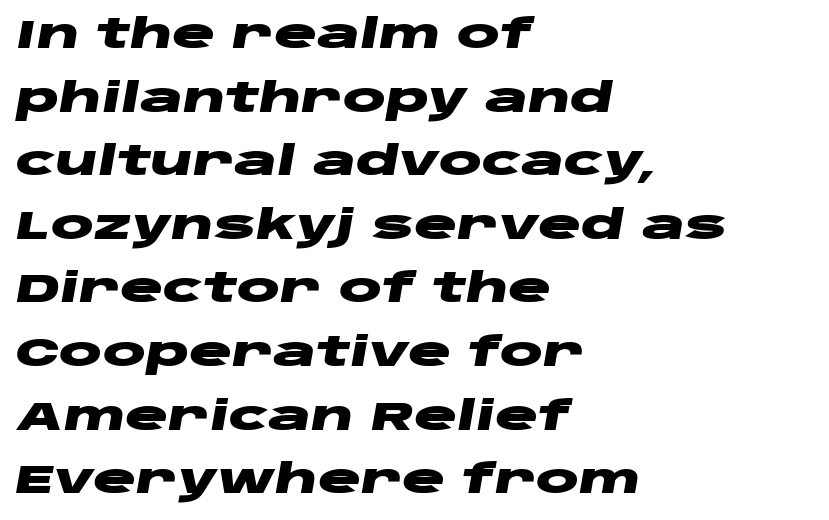
The image shows 40 px heavy, wide type, italic (leaning right); set left-aligned, normal line spacing (1.59x), normal letter spacing, not underlined; low stroke contrast and a large x-height.
